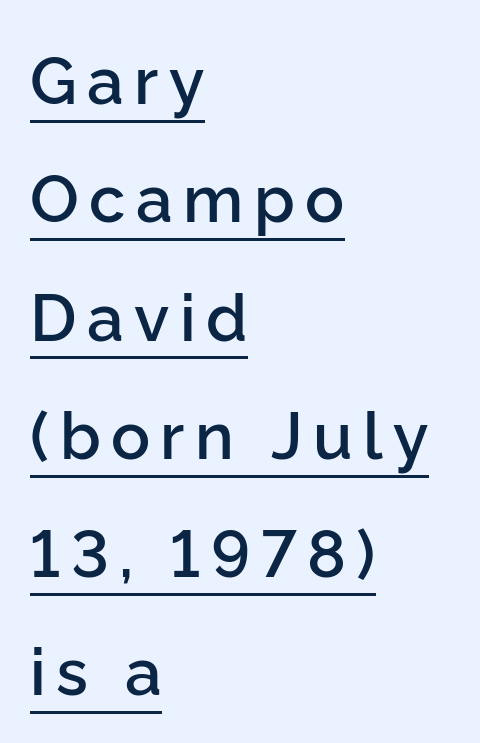
Q: Is the text bold? A: Semi-bold.
Q: Is the text italic (slanted)? A: No, it is upright.
Q: Is the typeface a serif or a sans-serif typeface? A: Sans-serif.
Q: Is the text underlined? A: Yes.
Q: How is the paragraph aligned? A: Left-aligned.
Q: Width (condensed, normal, or wide)? A: Normal.
Q: Stroke contrast? A: Low.
Q: x-height? A: Medium.
Q: Monospaced? A: No.
